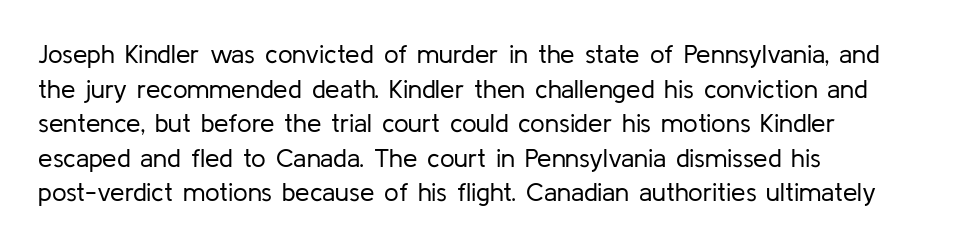
Q: Is the text bold? A: No.
Q: Is the text italic (slanted)? A: No, it is upright.
Q: Is the text underlined? A: No.
Q: How is the paragraph aligned? A: Left-aligned.
Q: Is the spacing between letters normal or unusually wide? A: Normal.
Q: Is the spacing between lines tight, normal or loose? A: Normal.
